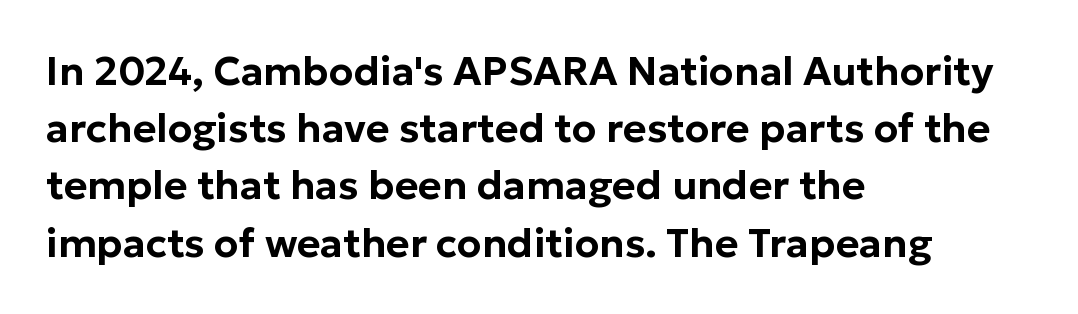
The image shows 40 px sans-serif type, upright; set left-aligned, normal line spacing (1.43x), normal letter spacing, not underlined; low stroke contrast and a medium x-height.
